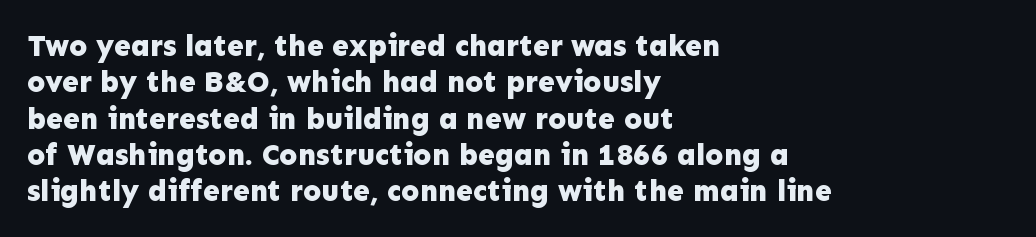
Q: Is the text bold? A: Yes.
Q: Is the text italic (slanted)? A: No, it is upright.
Q: Is the typeface a serif or a sans-serif typeface? A: Sans-serif.
Q: Is the text underlined? A: No.
Q: How is the paragraph aligned? A: Left-aligned.
Q: Is the spacing between letters normal or unusually wide? A: Normal.
Q: Width (condensed, normal, or wide)? A: Normal.
Q: Stroke contrast? A: Low.
Q: x-height? A: Medium.
Q: Monospaced? A: No.
